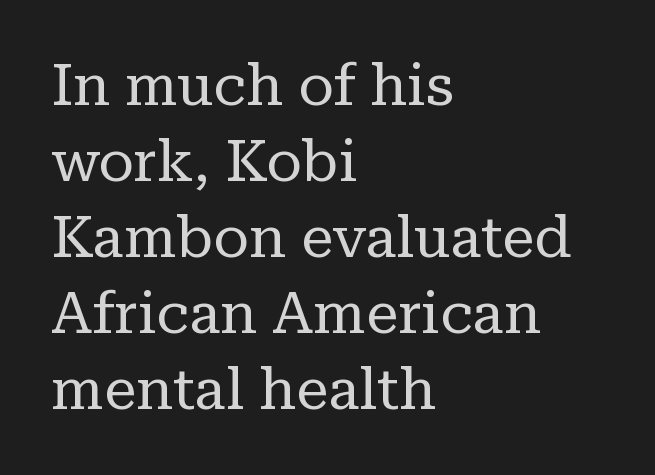
Plain, unruled lines of type. Think of a printed novel: that variable character pitch is what you see here. Horizontal bands of white between lines are of average thickness. What kind of face is this? One with serifs.
